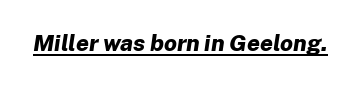
{"italic": "yes", "lean": "right", "slant_degrees": 8, "bold": "yes", "underline": "yes", "letter_spacing": "normal", "letter_spacing_em": 0.0, "glyph_px": 23}
